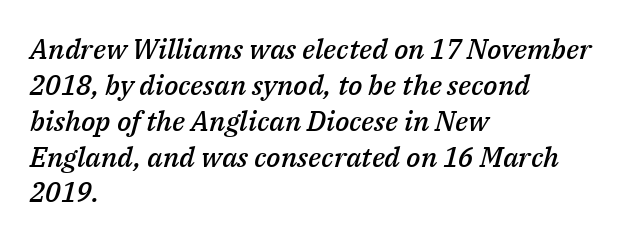
Each word holds together tightly as a unit, with standard inter-letter gaps. Rule under the text: the space is simply empty. These lines are rendered in a variable-pitch font. Italic? Definitely — the glyphs are oblique. What weight is shown? A semibold, between regular and bold. Line spacing here is normal.
